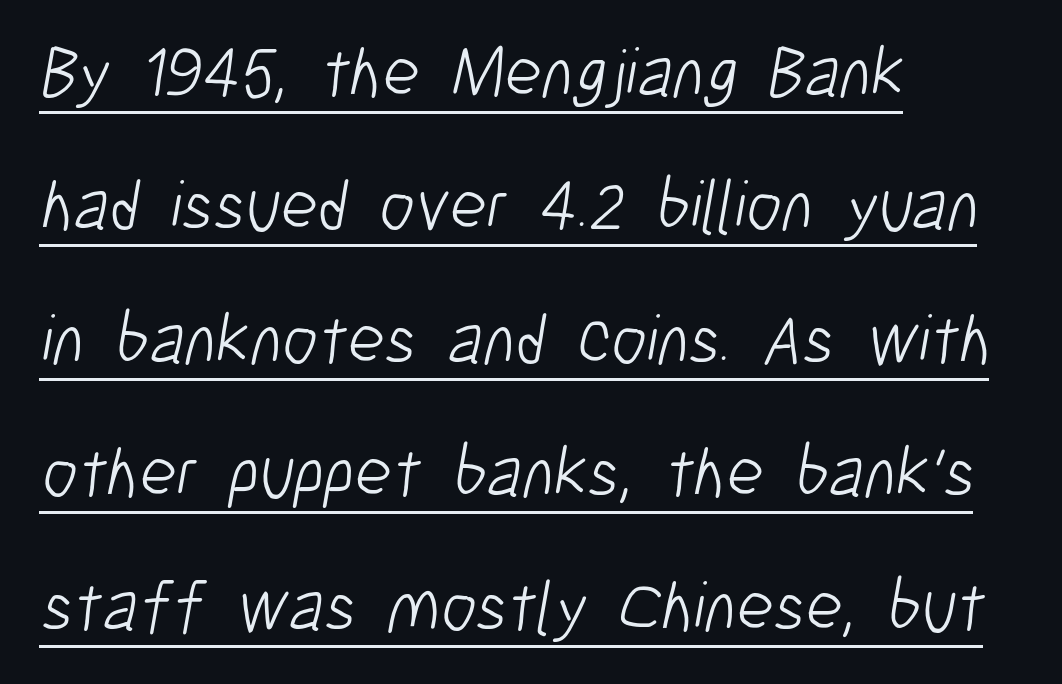
Q: Is the text bold? A: No.
Q: Is the typeface a serif or a sans-serif typeface? A: Sans-serif.
Q: Is the text underlined? A: Yes.
Q: How is the paragraph aligned? A: Left-aligned.
Q: Is the spacing between letters normal or unusually wide? A: Normal.
Q: Width (condensed, normal, or wide)? A: Condensed.
Q: Stroke contrast? A: Low.
Q: x-height? A: Medium.
Q: Monospaced? A: No.
